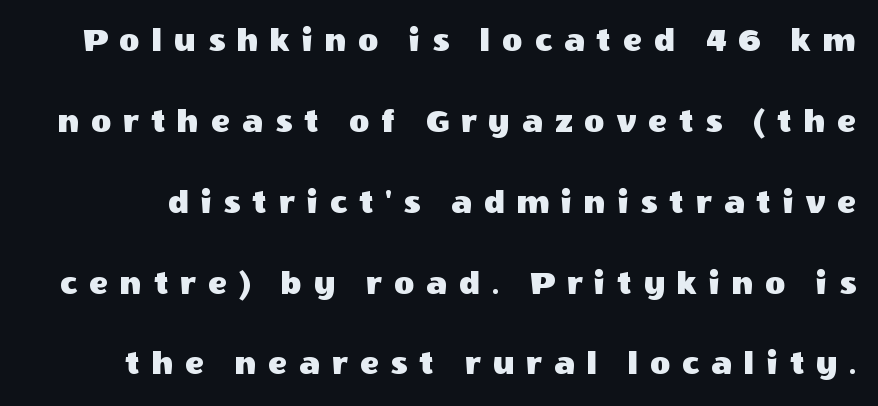
To sum up the face: it is a sans, with no serifs. Is this a fixed-width face? No — the glyphs have proportional, varying widths. In terms of posture, this sample is upright. The leading is generous, giving the passage an open texture. Observe the wide spacing: letters keep a clear distance from each other.
